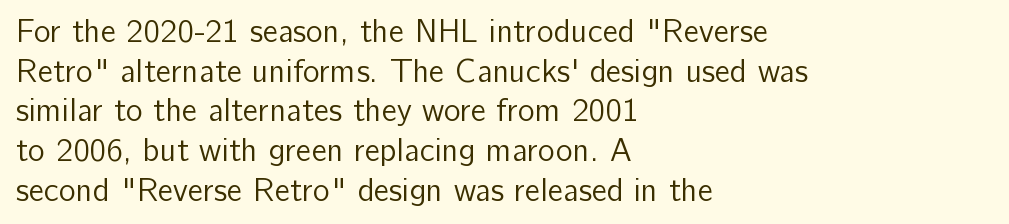
The image shows 32 px regular-weight sans-serif type, upright; set left-aligned, line spacing 1.24x, normal letter spacing, not underlined; low stroke contrast and a medium x-height.
